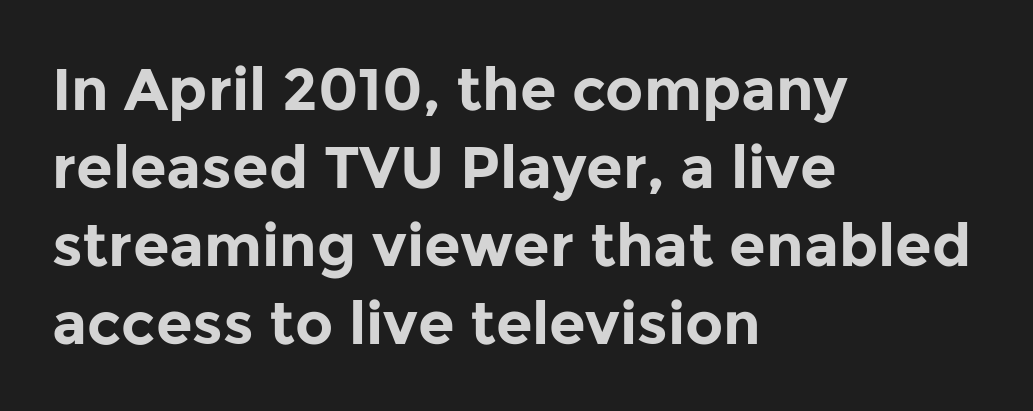
Q: Is the text bold? A: Yes.
Q: Is the text italic (slanted)? A: No, it is upright.
Q: Is the typeface a serif or a sans-serif typeface? A: Sans-serif.
Q: Is the text underlined? A: No.
Q: How is the paragraph aligned? A: Left-aligned.
Q: Is the spacing between letters normal or unusually wide? A: Normal.
Q: Is the spacing between lines tight, normal or loose? A: Normal.
Q: Width (condensed, normal, or wide)? A: Normal.
Q: Stroke contrast? A: Low.
Q: x-height? A: Medium.
Q: Monospaced? A: No.
